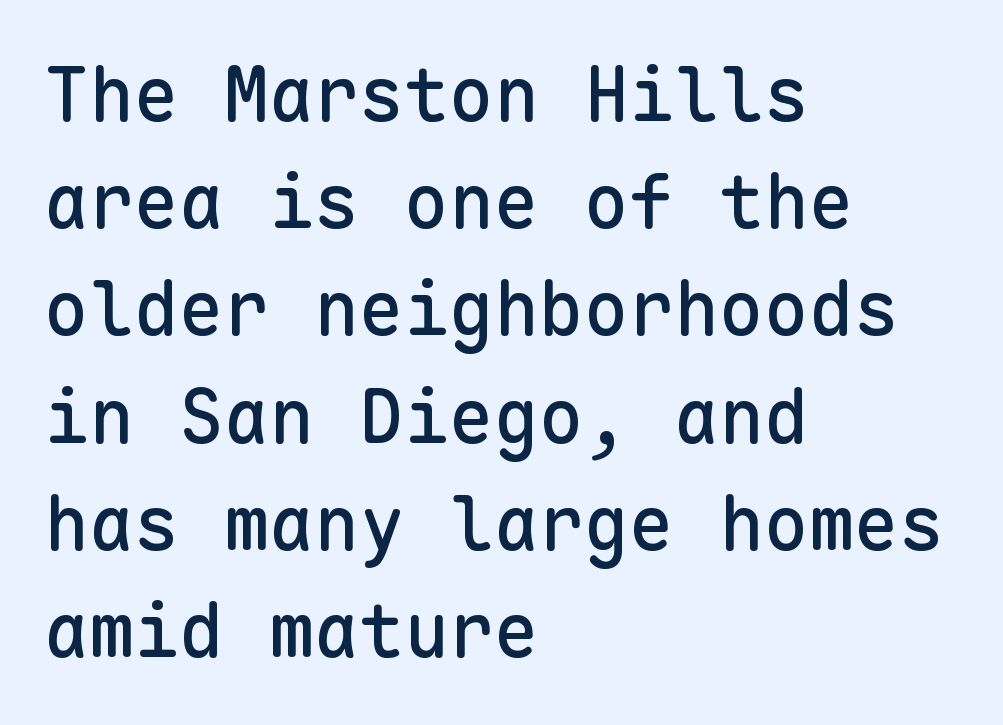
You could count columns in this text — the font is strictly monospaced. The typeface chosen for these lines omits serifs. The rendering uses a moderate line-height, typical for paragraphs. Only glyphs here, with clear space below each row.
